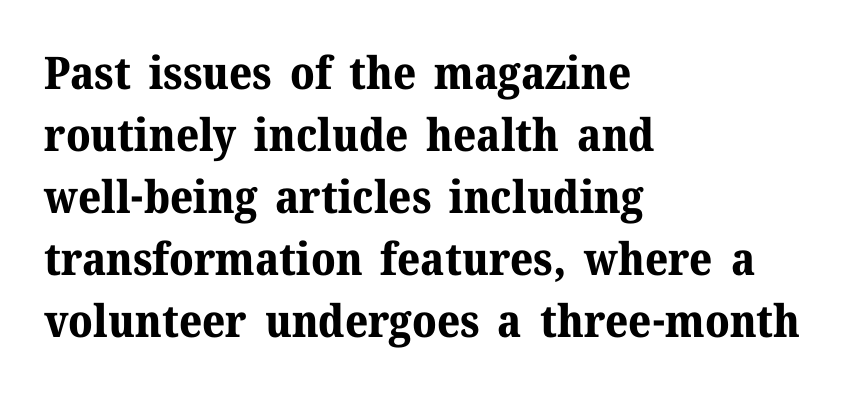
{"serif": "yes", "italic": "no", "bold": "yes", "weight": "bold", "width": "normal", "stroke_contrast": "medium", "x_height": "medium", "monospaced": "no", "underline": "no", "align": "left", "line_spacing": "normal", "line_spacing_ratio": 1.38, "letter_spacing": "normal", "letter_spacing_em": 0.0, "glyph_px": 45}
